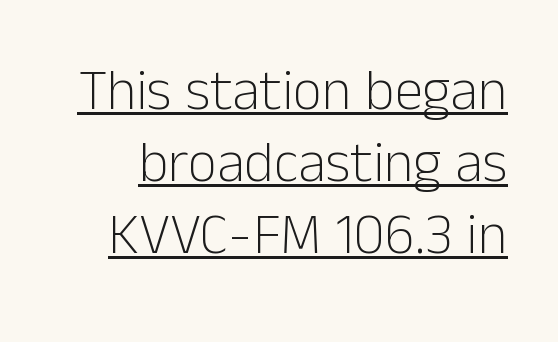
The image shows 57 px light sans-serif type, upright; set normal line spacing (1.26x), normal letter spacing, underlined; low stroke contrast and a medium x-height.
